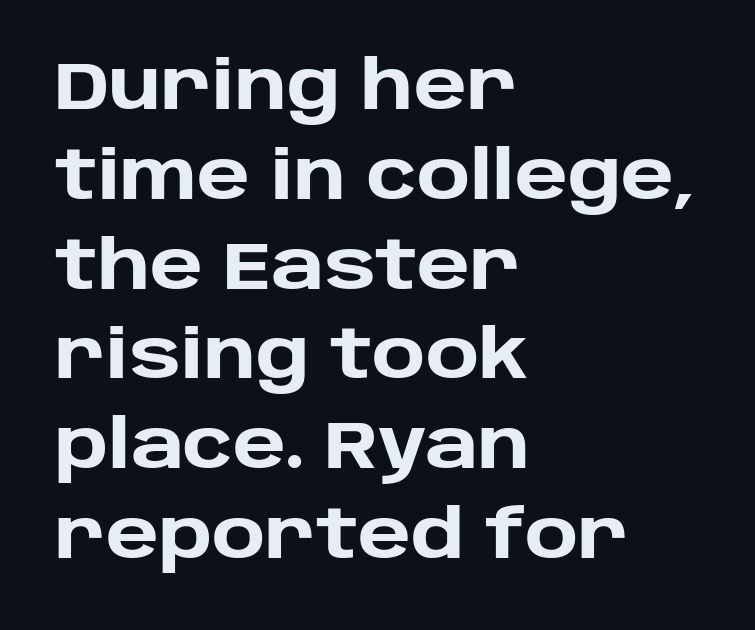
The image shows 67 px heavy sans-serif type, upright; set left-aligned, normal line spacing (1.34x), normal letter spacing, not underlined; low stroke contrast and a large x-height.
